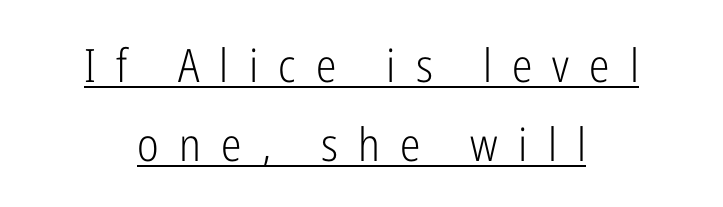
The image shows 46 px light, condensed sans-serif type, upright; set centered, line spacing 1.71x, unusually wide letter spacing (+0.44 em), underlined; low stroke contrast and a medium x-height.
